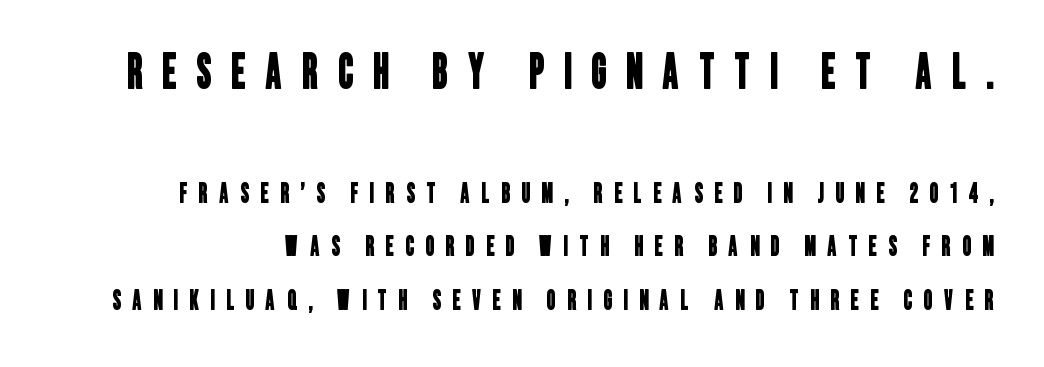
The image shows 47 px condensed sans-serif type; set loose line spacing (1.97x), unusually wide letter spacing (+0.43 em), not underlined; the first (top) block is 1.74x larger; low stroke contrast and a large x-height.
